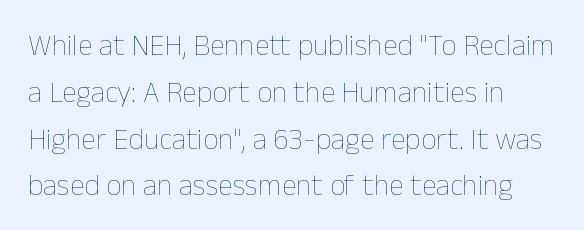
A roman cut, with each character standing at attention. Looks like regular typesetting: each glyph gets only the width it needs. The line texture is even and compact thanks to regular tracking. If you measured baseline to baseline, you'd find a middling distance.
